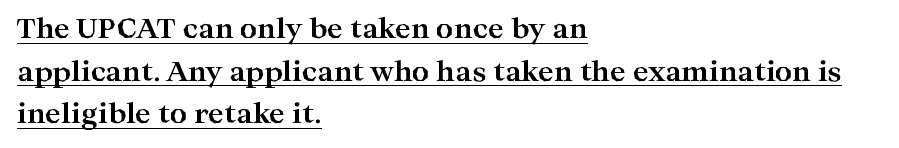
These lines keep a tight, regular rhythm from letter to letter. This rendering uses left alignment, leaving the right contour irregular. Strokes here are thick enough to call this a true bold. These lines sit exactly where default settings would place them. Looks like someone drew a line under every word here.
